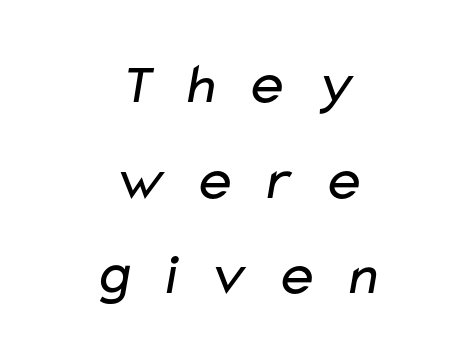
Honestly, the row spacing looks completely unremarkable. The characters display no serif detailing; their extremities are plain. This rendering widens character spacing well past its baseline value. Visually the block forms a symmetrical silhouette, jagged on both flanks. No extra ink here — the face is not bold. Think of a printed novel: that variable character pitch is what you see here.
